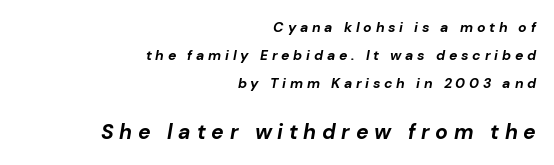
{"italic": "yes", "lean": "right", "slant_degrees": 10, "bold": "yes", "underline": "no", "align": "right", "line_spacing": "loose", "line_spacing_ratio": 1.99, "letter_spacing": "wide", "letter_spacing_em": 0.27, "larger_block": "second", "size_ratio": 1.5, "glyph_px": 21}
